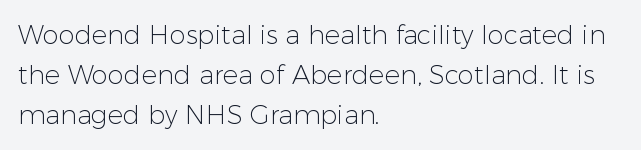
Q: Is the text bold? A: No.
Q: Is the text italic (slanted)? A: No, it is upright.
Q: Is the text underlined? A: No.
Q: How is the paragraph aligned? A: Left-aligned.
Q: Is the spacing between letters normal or unusually wide? A: Normal.
Q: Is the spacing between lines tight, normal or loose? A: Normal.
